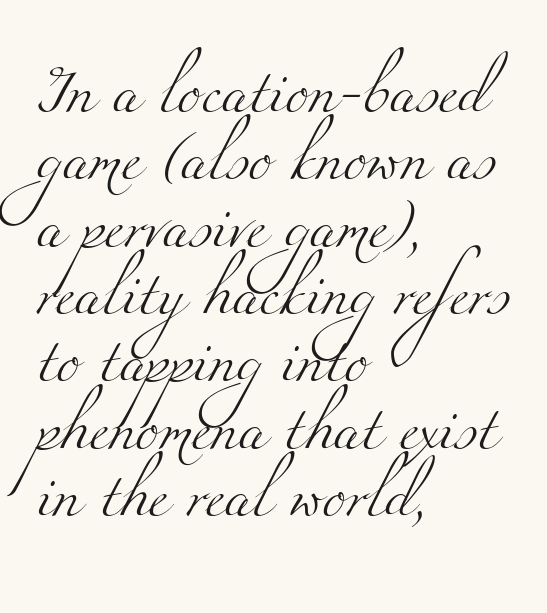
The image shows 44 px light, wide type; set left-aligned, normal line spacing (1.53x), normal letter spacing, not underlined; medium stroke contrast and a small x-height.
